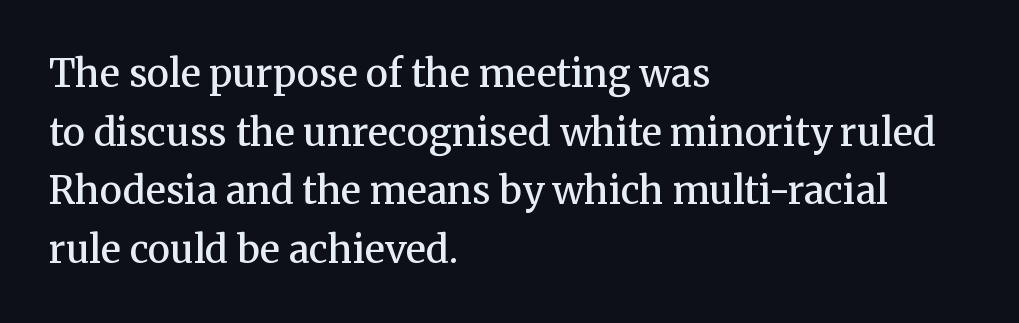
The space directly below the letters is spotless. Each line starts at the same left margin while the right side varies. The type family on display is of the serif kind. Every letter is mildly thick-stroked: semibold rather than bold. Tall strokes in this sample are plumb rather than angled.
